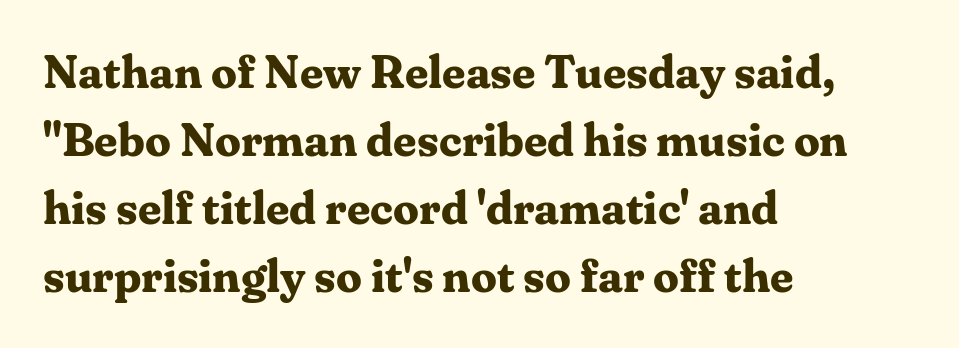
{"serif": "yes", "italic": "no", "bold": "yes", "weight": "bold", "width": "normal", "stroke_contrast": "medium", "x_height": "medium", "monospaced": "no", "underline": "no", "align": "left", "line_spacing": "normal", "line_spacing_ratio": 1.48, "letter_spacing": "normal", "letter_spacing_em": 0.0, "glyph_px": 46}
